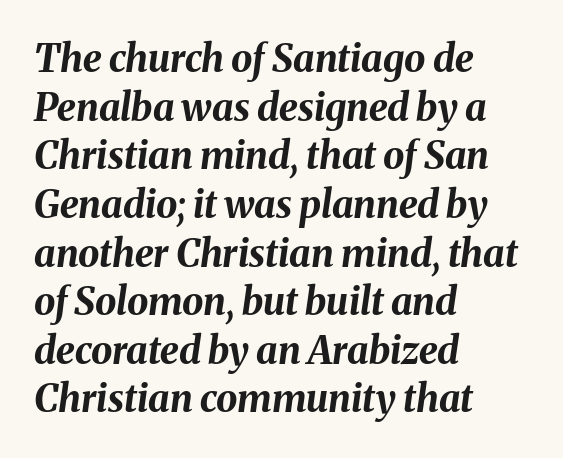
Tracking here is standard; glyphs follow each other at the usual distance. Visually the block forms a straight wall on the left and a jagged coastline on the right. Heavy-handed strokes throughout: this text is bold. One glance says typical: line gaps are just what's usual. Quick note: underline off.
